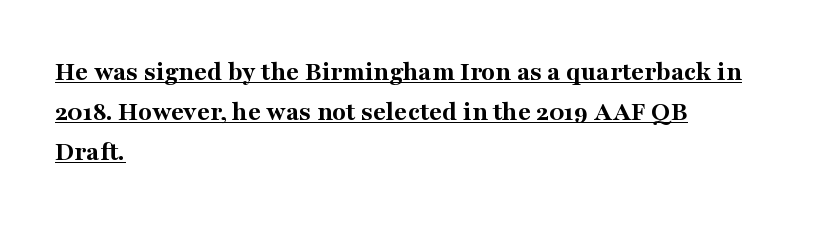
{"serif": "yes", "italic": "no", "bold": "yes", "weight": "bold", "width": "normal", "stroke_contrast": "medium", "x_height": "medium", "monospaced": "no", "underline": "yes", "align": "left", "line_spacing": "normal", "line_spacing_ratio": 1.43, "letter_spacing": "normal", "letter_spacing_em": 0.0, "glyph_px": 28}
